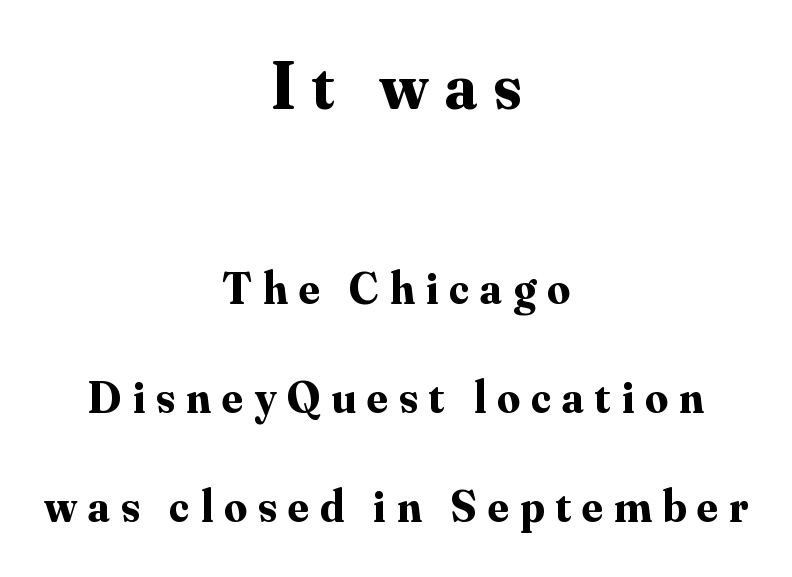
Does the weight exceed regular? Yes, all the way to bold. Each word looks stretched out because of the extra space between its letters. Do the characters align in a grid? No, the font is proportional. Leading is clearly above the norm, producing a sparse column. The initial chunk of copy outweighs the following chunk in type size. Neither beginnings nor endings align; midpoints do.
